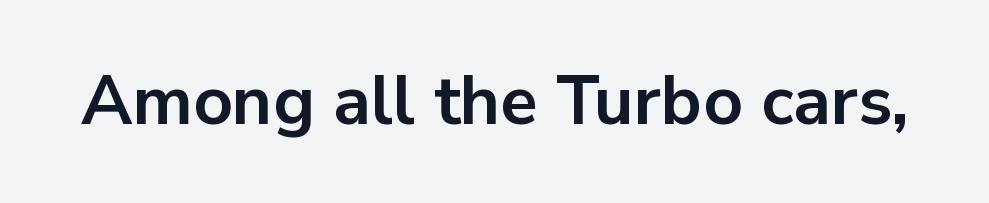
The image shows 69 px bold sans-serif type, upright; set normal letter spacing, not underlined; low stroke contrast and a medium x-height.
